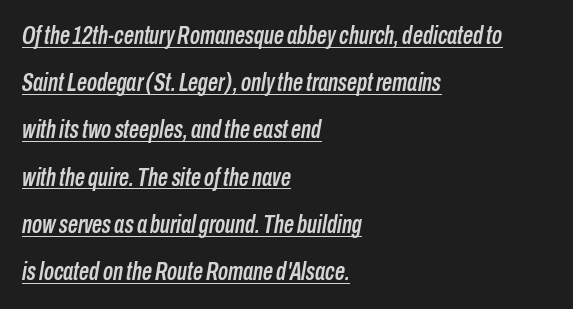
{"italic": "yes", "lean": "right", "slant_degrees": 10, "underline": "yes", "align": "left", "line_spacing_ratio": 1.89, "letter_spacing": "normal", "letter_spacing_em": 0.0, "glyph_px": 25}
